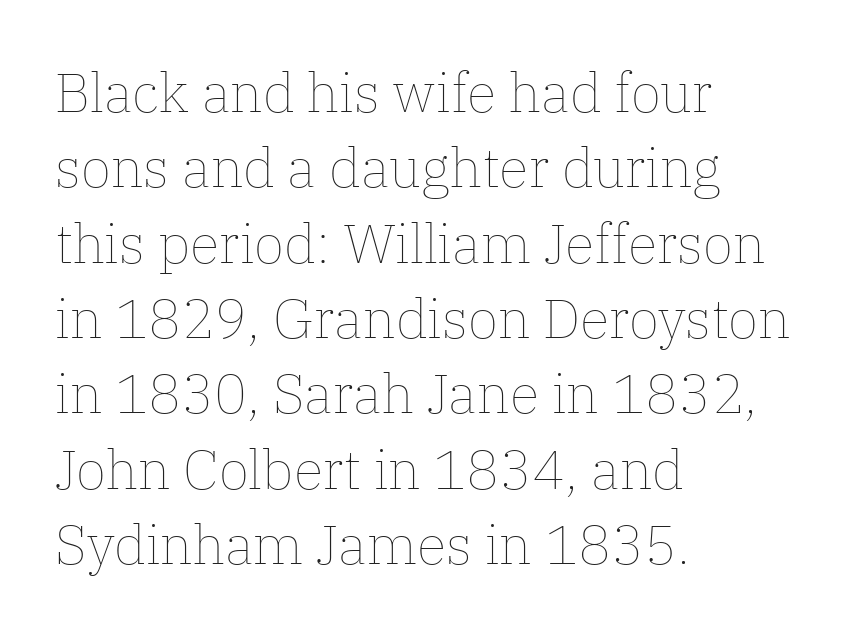
The image shows 55 px thin type, upright; set left-aligned, normal line spacing (1.37x), normal letter spacing, not underlined; low stroke contrast and a medium x-height.
